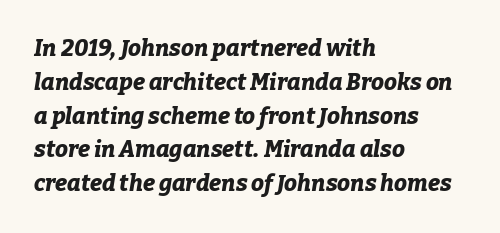
{"italic": "yes", "lean": "right", "slant_degrees": 9, "bold": "yes", "underline": "no", "align": "left", "line_spacing": "normal", "line_spacing_ratio": 1.47, "letter_spacing": "normal", "letter_spacing_em": 0.0, "glyph_px": 23}
